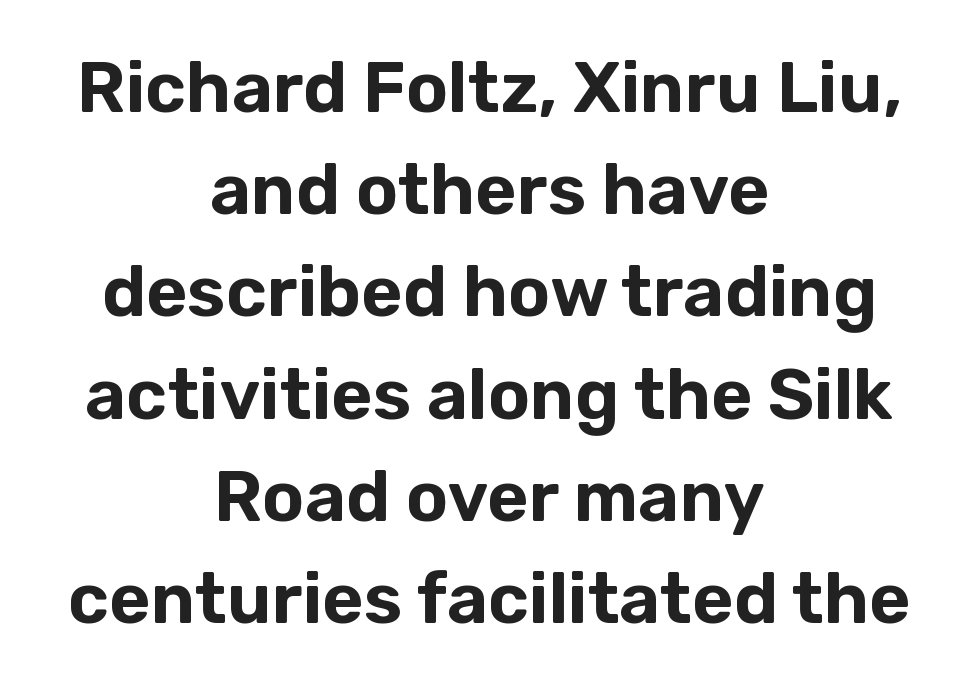
A centered setting, common on invitations and titles, is used for this passage. No word sits above an underline. Whoever set this chose a conventional vertical rhythm. The lettering stays uniformly vertical, giving the passage a roman look.
